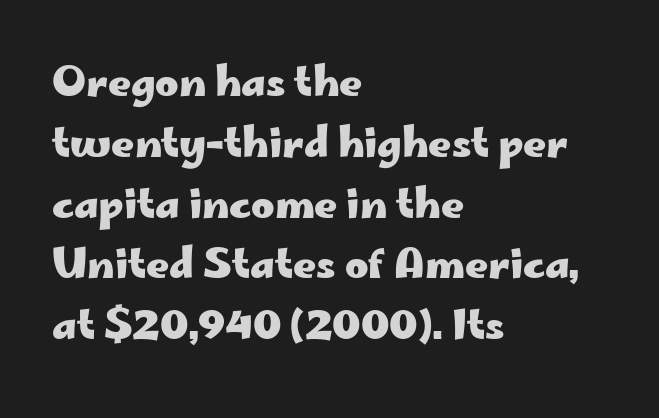
Q: Is the text bold? A: Yes.
Q: Is the text italic (slanted)? A: No, it is upright.
Q: Is the typeface a serif or a sans-serif typeface? A: Sans-serif.
Q: Is the text underlined? A: No.
Q: How is the paragraph aligned? A: Left-aligned.
Q: Is the spacing between letters normal or unusually wide? A: Normal.
Q: Is the spacing between lines tight, normal or loose? A: Normal.
Q: Width (condensed, normal, or wide)? A: Wide.
Q: Stroke contrast? A: Low.
Q: x-height? A: Small.
Q: Monospaced? A: No.
